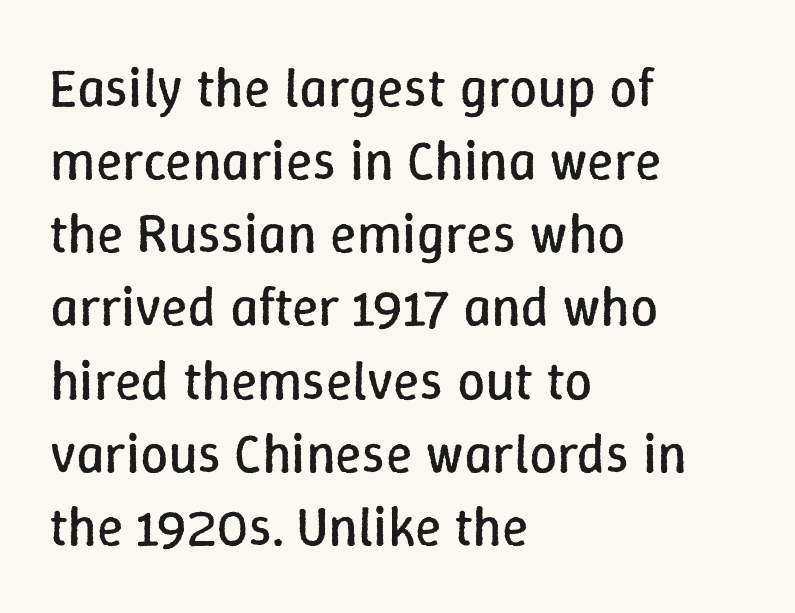
{"italic": "no", "bold": "no", "weight": "regular", "width": "normal", "stroke_contrast": "low", "x_height": "medium", "monospaced": "no", "underline": "no", "align": "left", "line_spacing": "normal", "line_spacing_ratio": 1.33, "letter_spacing": "normal", "letter_spacing_em": 0.0, "glyph_px": 55}
